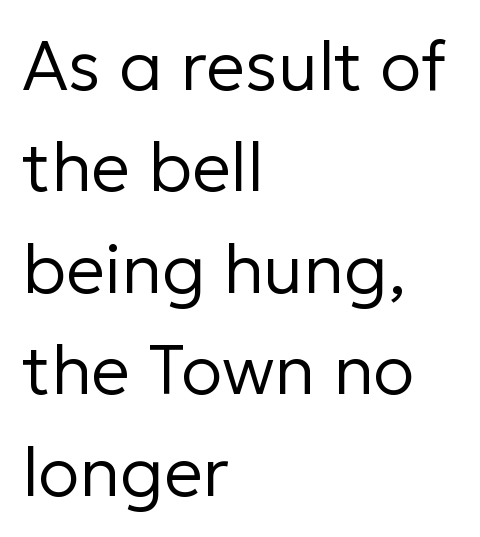
The image shows 69 px regular-weight sans-serif type, upright; set left-aligned, normal line spacing (1.47x), normal letter spacing, not underlined; low stroke contrast and a medium x-height.
